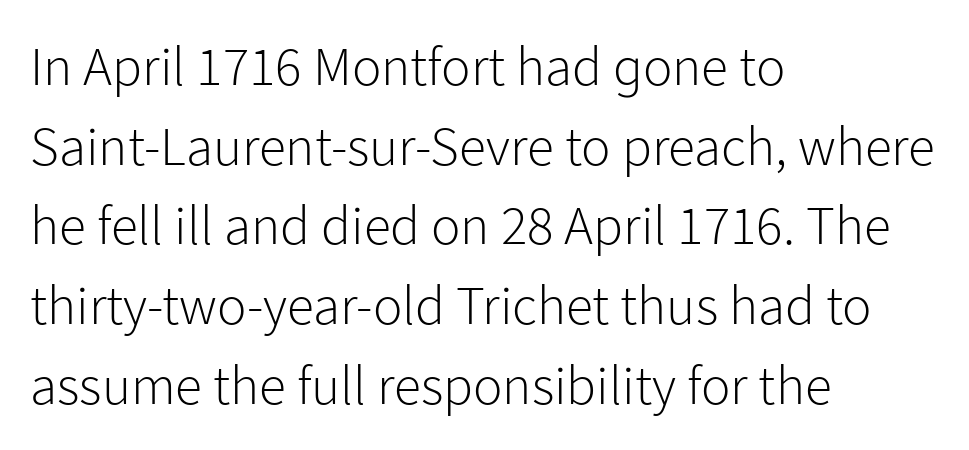
{"serif": "no", "italic": "no", "bold": "no", "weight": "light", "width": "normal", "stroke_contrast": "low", "x_height": "medium", "monospaced": "no", "underline": "no", "align": "left", "line_spacing": "normal", "line_spacing_ratio": 1.45, "letter_spacing": "normal", "letter_spacing_em": 0.0, "glyph_px": 55}
